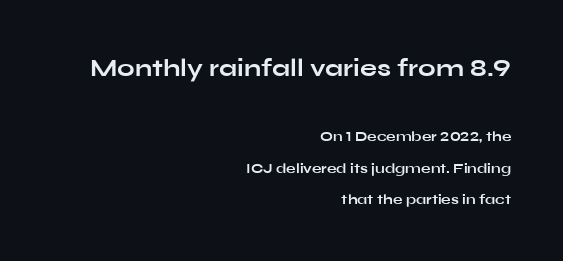
{"italic": "no", "bold": "yes", "underline": "no", "align": "right", "line_spacing": "loose", "line_spacing_ratio": 2.25, "letter_spacing": "normal", "letter_spacing_em": 0.0, "larger_block": "first", "size_ratio": 1.79, "glyph_px": 25}
